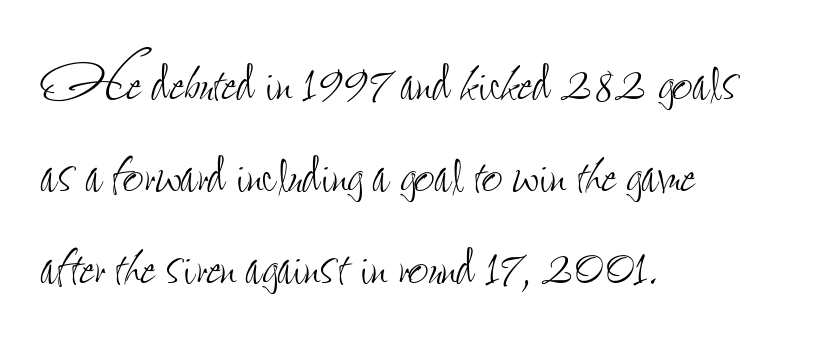
Rows of type keep a routine distance in the vertical direction. Compared with a typical body face, this is equally light or lighter still. Inter-character spacing is left at the font's built-in metrics. Caption: multi-line text, flush left, ragged right.
